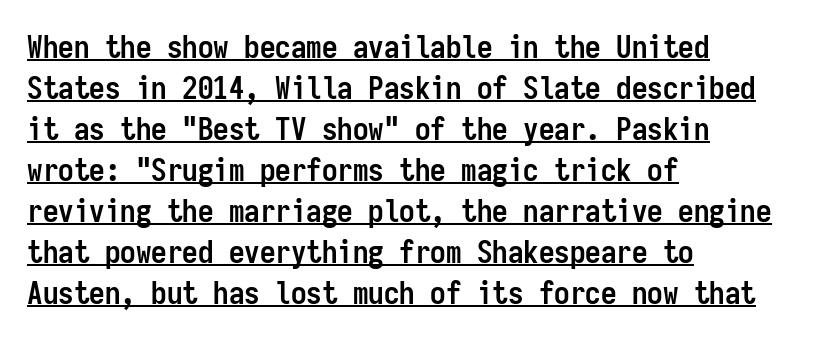
Q: Is the text bold? A: Yes.
Q: Is the text italic (slanted)? A: No, it is upright.
Q: Is the typeface a serif or a sans-serif typeface? A: Sans-serif.
Q: Is the text underlined? A: Yes.
Q: How is the paragraph aligned? A: Left-aligned.
Q: Is the spacing between letters normal or unusually wide? A: Normal.
Q: Is the spacing between lines tight, normal or loose? A: Normal.
Q: Width (condensed, normal, or wide)? A: Condensed.
Q: Stroke contrast? A: Low.
Q: x-height? A: Medium.
Q: Monospaced? A: Yes.
